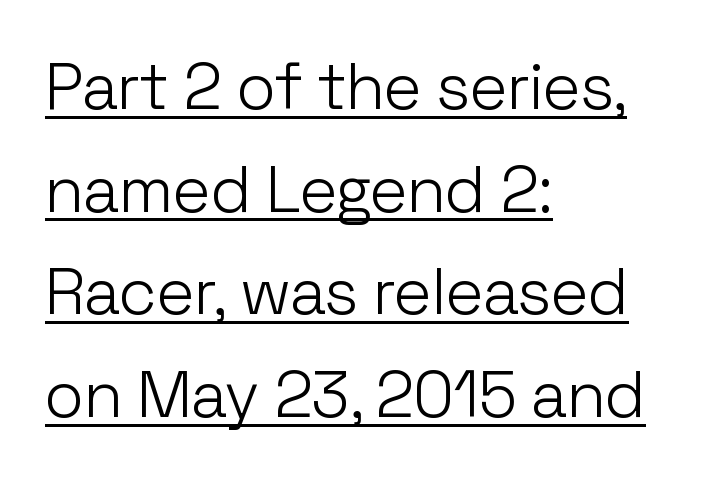
Reading down the column, the eye jumps a familiar distance to each next line. Here the designer chose a conventional face with non-uniform glyph widths. Are there feet on the stems? There aren't — it's a sans. These lines are set flush left with a ragged right edge. Think standard paragraph weight, or any step lighter than that.
